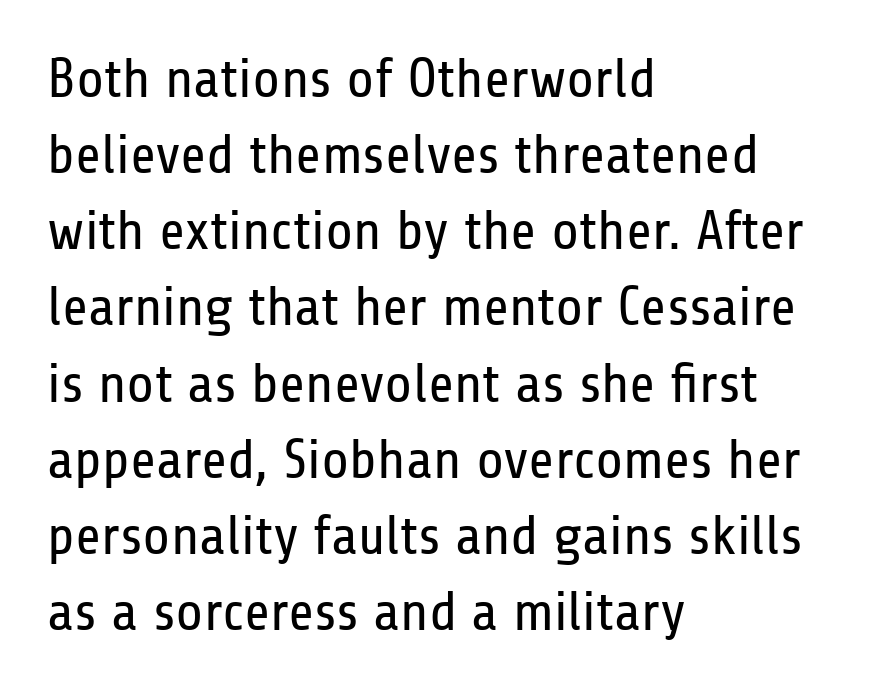
{"serif": "no", "italic": "no", "bold": "no", "weight": "regular", "width": "condensed", "stroke_contrast": "low", "x_height": "medium", "monospaced": "no", "underline": "no", "align": "left", "line_spacing": "normal", "line_spacing_ratio": 1.36, "letter_spacing": "normal", "letter_spacing_em": 0.0, "glyph_px": 56}
